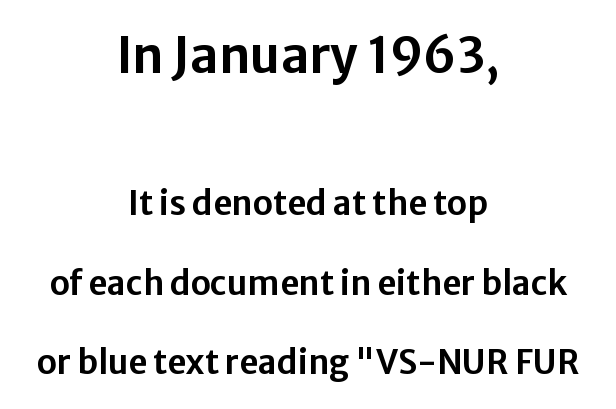
This sample has the flowing, uneven cadence of proportional lettering. Descender tails drop into unmarked territory. Short and long lines alike share a common midpoint. Posture: upright roman. Reading top to bottom, the characters get smaller at the block break. If you measured baseline to baseline, you'd find a long distance.
